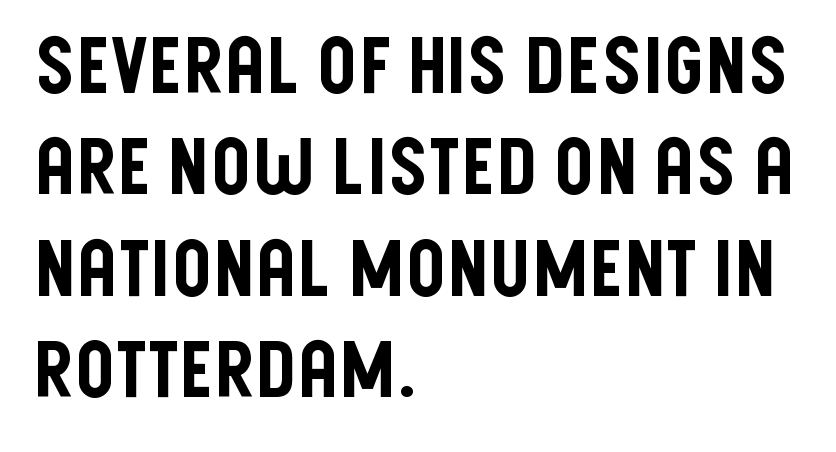
The image shows 78 px condensed sans-serif type, upright; set left-aligned, normal line spacing (1.3x), normal letter spacing, not underlined; low stroke contrast and a large x-height.
